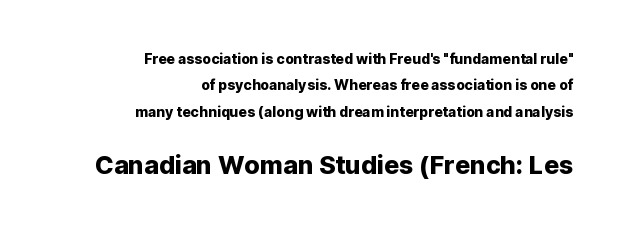
A typesetter would call this zero additional tracking. Reading down the block, your eye finds every line finishing at a fixed right position. The space beneath each line is pristine and unruled. The letters in the lower block stand taller than those in the block above.
